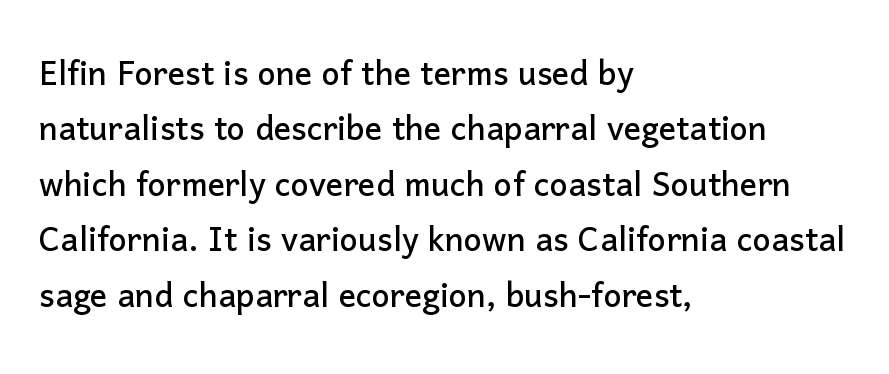
The image shows 43 px sans-serif type, upright; set left-aligned, normal line spacing (1.29x), normal letter spacing, not underlined; low stroke contrast and a medium x-height.
